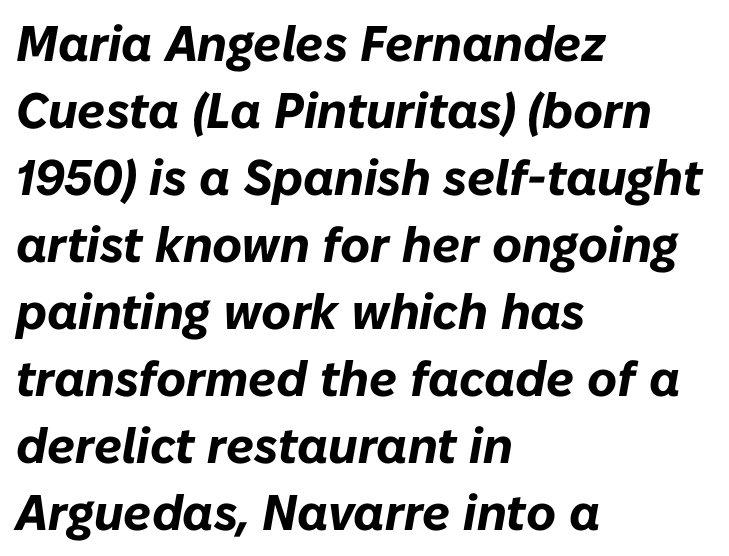
The image shows 50 px bold type, italic (leaning right); set left-aligned, normal line spacing (1.34x), normal letter spacing, not underlined; low stroke contrast and a medium x-height.
